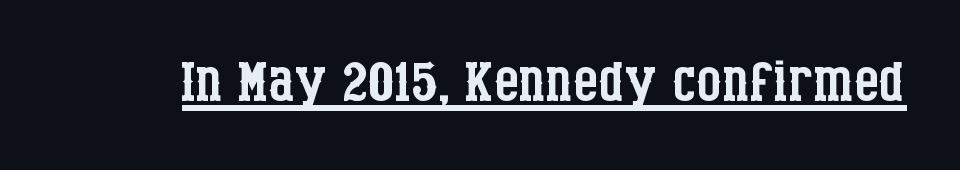
Q: Is the text bold? A: No.
Q: Is the text italic (slanted)? A: No, it is upright.
Q: Is the typeface a serif or a sans-serif typeface? A: Serif.
Q: Is the text underlined? A: Yes.
Q: Is the spacing between letters normal or unusually wide? A: Normal.
Q: Width (condensed, normal, or wide)? A: Condensed.
Q: Stroke contrast? A: Low.
Q: x-height? A: Large.
Q: Monospaced? A: No.
